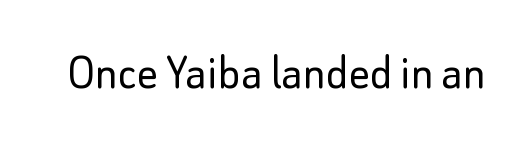
{"serif": "no", "italic": "no", "bold": "no", "weight": "light", "width": "normal", "stroke_contrast": "low", "x_height": "small", "monospaced": "no", "underline": "no", "letter_spacing": "normal", "letter_spacing_em": 0.0, "glyph_px": 52}
